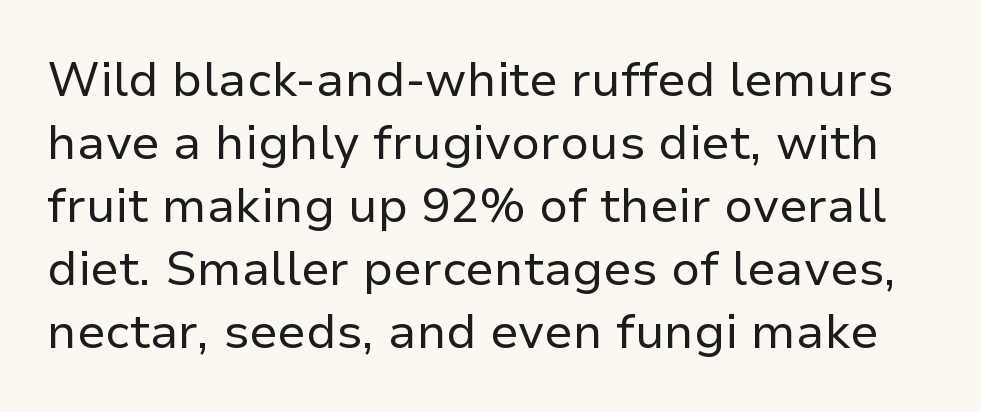
Q: Is the text bold? A: No.
Q: Is the text italic (slanted)? A: No, it is upright.
Q: Is the typeface a serif or a sans-serif typeface? A: Sans-serif.
Q: Is the text underlined? A: No.
Q: Is the spacing between letters normal or unusually wide? A: Normal.
Q: Is the spacing between lines tight, normal or loose? A: Normal.
Q: Width (condensed, normal, or wide)? A: Normal.
Q: Stroke contrast? A: Low.
Q: x-height? A: Medium.
Q: Monospaced? A: No.
